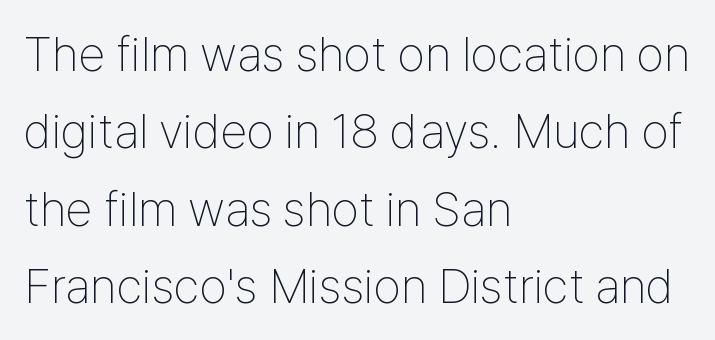
Each line starts at the same left margin while the right side varies. Stroke mass is kept to a normal reading level or below. Inter-character spacing is left at the font's built-in metrics. Stroke terminals: plain, sans-serif. Every stem runs plumb, perpendicular to the baseline.
